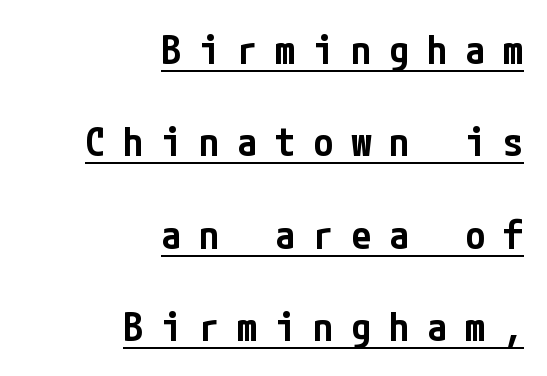
The image shows 40 px semibold, condensed sans-serif type, upright; set right-aligned, loose line spacing (2.31x), unusually wide letter spacing (+0.45 em), underlined; low stroke contrast and a medium x-height.
